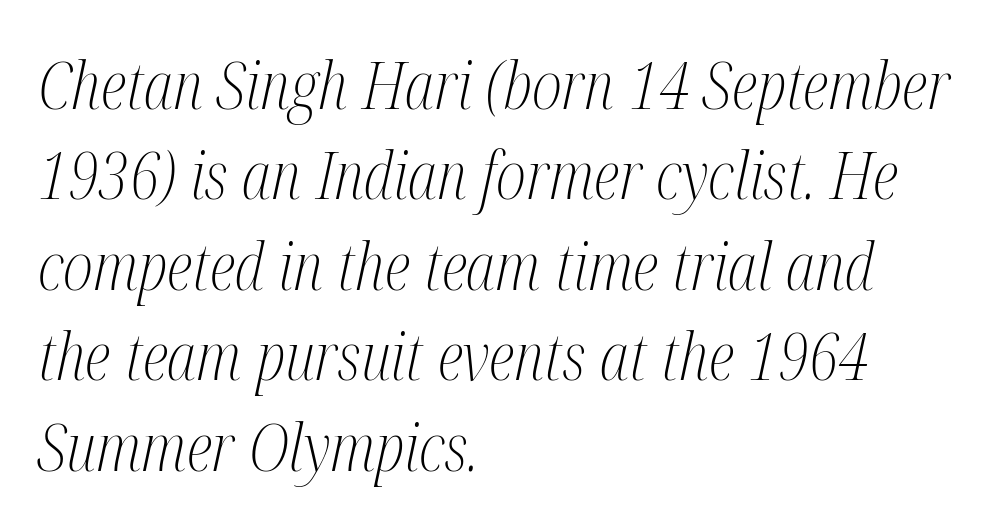
{"serif": "yes", "italic": "yes", "lean": "right", "slant_degrees": 12, "bold": "no", "weight": "light", "width": "condensed", "stroke_contrast": "medium", "x_height": "medium", "monospaced": "no", "underline": "no", "align": "left", "line_spacing": "normal", "line_spacing_ratio": 1.37, "letter_spacing": "normal", "letter_spacing_em": 0.0, "glyph_px": 66}
